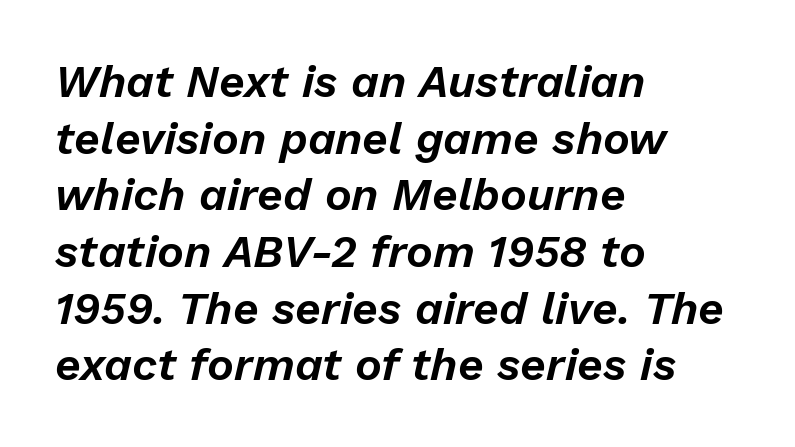
Q: Is the text italic (slanted)? A: Yes, it leans right by about 13 degrees.
Q: Is the text underlined? A: No.
Q: How is the paragraph aligned? A: Left-aligned.
Q: Is the spacing between letters normal or unusually wide? A: Normal.
Q: Is the spacing between lines tight, normal or loose? A: Normal.
Q: Width (condensed, normal, or wide)? A: Normal.
Q: Stroke contrast? A: Low.
Q: x-height? A: Medium.
Q: Monospaced? A: No.
